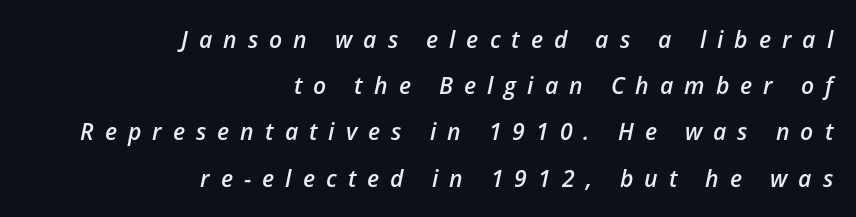
{"italic": "yes", "lean": "right", "slant_degrees": 12, "bold": "semi", "underline": "no", "align": "right", "line_spacing": "loose", "line_spacing_ratio": 2.01, "letter_spacing": "wide", "letter_spacing_em": 0.48, "glyph_px": 23}
